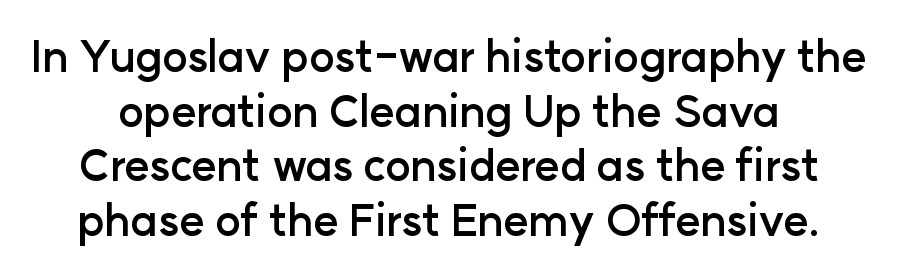
Vertically, the passage feels balanced, rows spaced as you'd expect. These lines were composed using upright roman letters. The string is rendered with underlining switched off. Students, note that the glyphs here touch the page at normal intervals.
